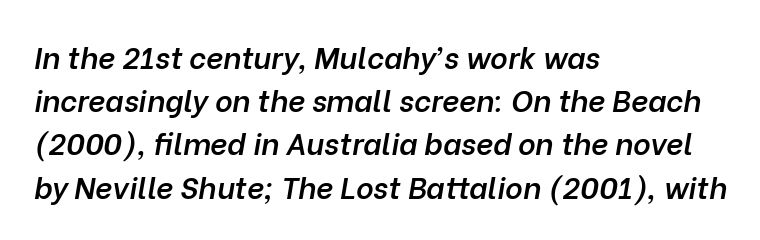
This rendering leaves character spacing at its baseline value. The typesetting leans somewhat heavy: a semibold. Has an underline been added? It has not. Characters are canted at an angle relative to the baseline's perpendicular. The lines sit at an ordinary, default distance from one another. This rendering uses left alignment, leaving the right contour irregular.
